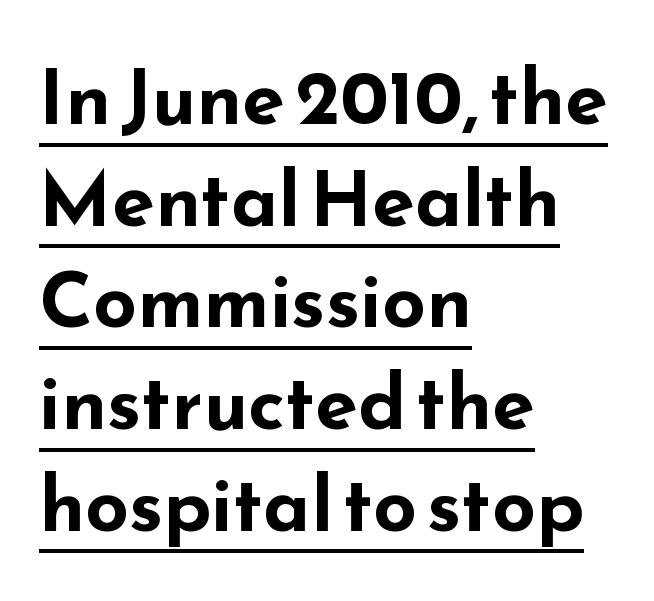
{"serif": "no", "italic": "no", "bold": "yes", "weight": "bold", "width": "wide", "stroke_contrast": "low", "x_height": "small", "monospaced": "no", "underline": "yes", "align": "left", "line_spacing": "normal", "line_spacing_ratio": 1.32, "letter_spacing": "normal", "letter_spacing_em": 0.0, "glyph_px": 77}
